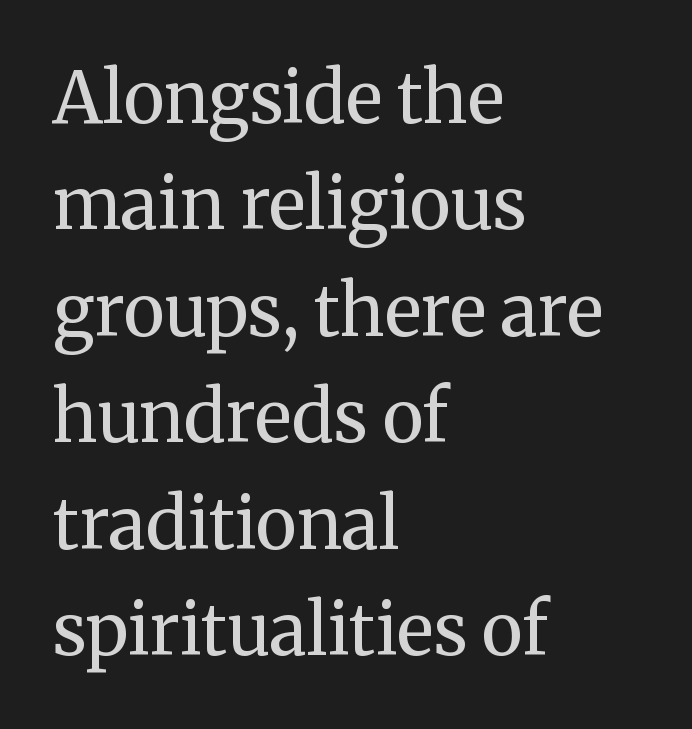
Q: Is the text bold? A: No.
Q: Is the text italic (slanted)? A: No, it is upright.
Q: Is the typeface a serif or a sans-serif typeface? A: Serif.
Q: Is the text underlined? A: No.
Q: How is the paragraph aligned? A: Left-aligned.
Q: Is the spacing between letters normal or unusually wide? A: Normal.
Q: Is the spacing between lines tight, normal or loose? A: Normal.
Q: Width (condensed, normal, or wide)? A: Normal.
Q: Stroke contrast? A: Medium.
Q: x-height? A: Medium.
Q: Monospaced? A: No.
